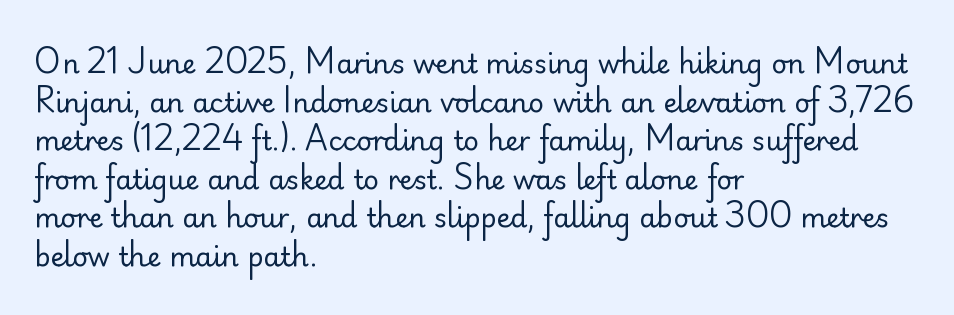
Q: Is the text bold? A: No.
Q: Is the text italic (slanted)? A: No, it is upright.
Q: Is the text underlined? A: No.
Q: How is the paragraph aligned? A: Left-aligned.
Q: Is the spacing between letters normal or unusually wide? A: Normal.
Q: Is the spacing between lines tight, normal or loose? A: Normal.
